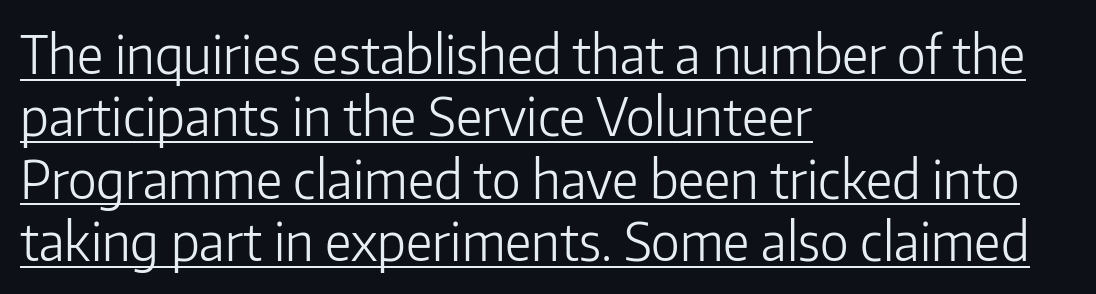
{"serif": "no", "italic": "no", "bold": "no", "weight": "light", "width": "normal", "stroke_contrast": "low", "x_height": "medium", "monospaced": "no", "underline": "yes", "align": "left", "line_spacing_ratio": 1.2, "letter_spacing": "normal", "letter_spacing_em": 0.0, "glyph_px": 52}
